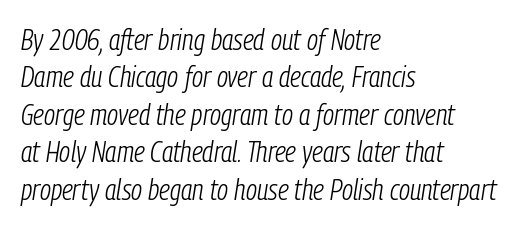
Q: Is the text bold? A: No.
Q: Is the text italic (slanted)? A: Yes, it leans right by about 9 degrees.
Q: Is the text underlined? A: No.
Q: How is the paragraph aligned? A: Left-aligned.
Q: Is the spacing between letters normal or unusually wide? A: Normal.
Q: Is the spacing between lines tight, normal or loose? A: Normal.
Q: Width (condensed, normal, or wide)? A: Condensed.
Q: Stroke contrast? A: Low.
Q: x-height? A: Medium.
Q: Monospaced? A: No.
